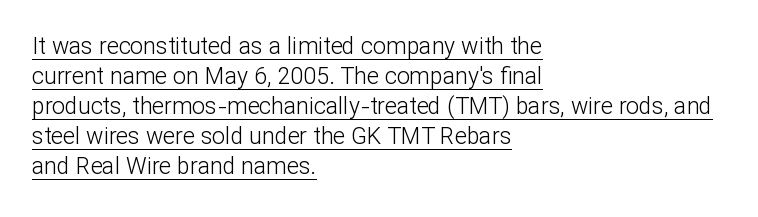
The image shows 23 px text type, upright; set left-aligned, normal line spacing (1.3x), normal letter spacing, underlined.
